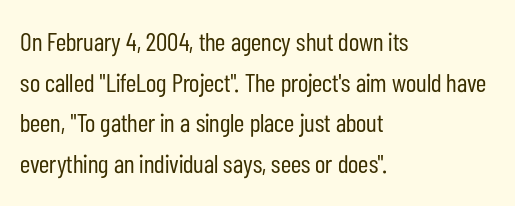
The zone under the glyphs is completely vacant. Letters have the restrained weight of plain body copy at most. Line beginnings align vertically; line endings do not. The gaps between neighbouring characters are ordinary and unremarkable.
